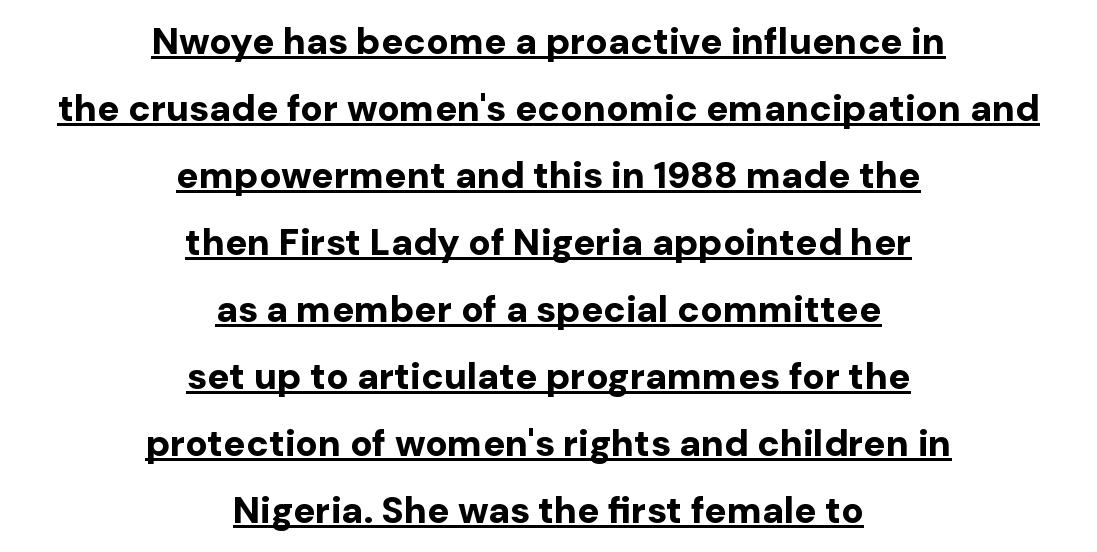
Looks like regular typesetting: each glyph gets only the width it needs. In terms of letterspacing, this is plain default setting. Every word sits above its own underline. Italic? Not at all — the glyphs are vertical.
